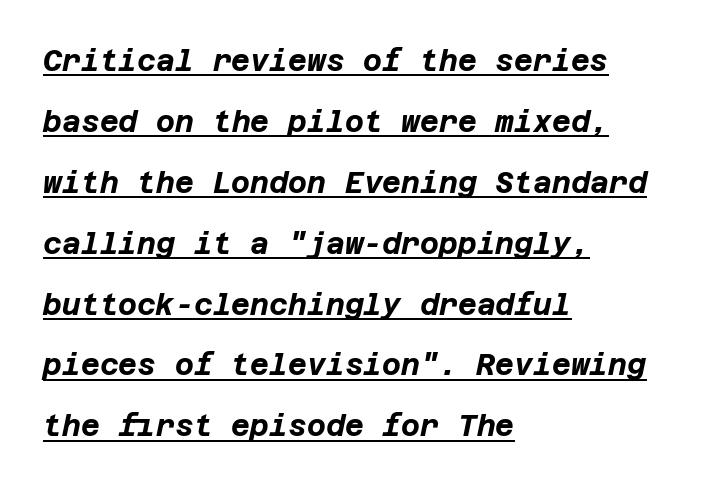
Typeset ragged right — the left edge is the straight one. Slanted lettering throughout. A baseline rule has been typeset under these characters. Does the leading feel generous? Absolutely, it's lavish.
